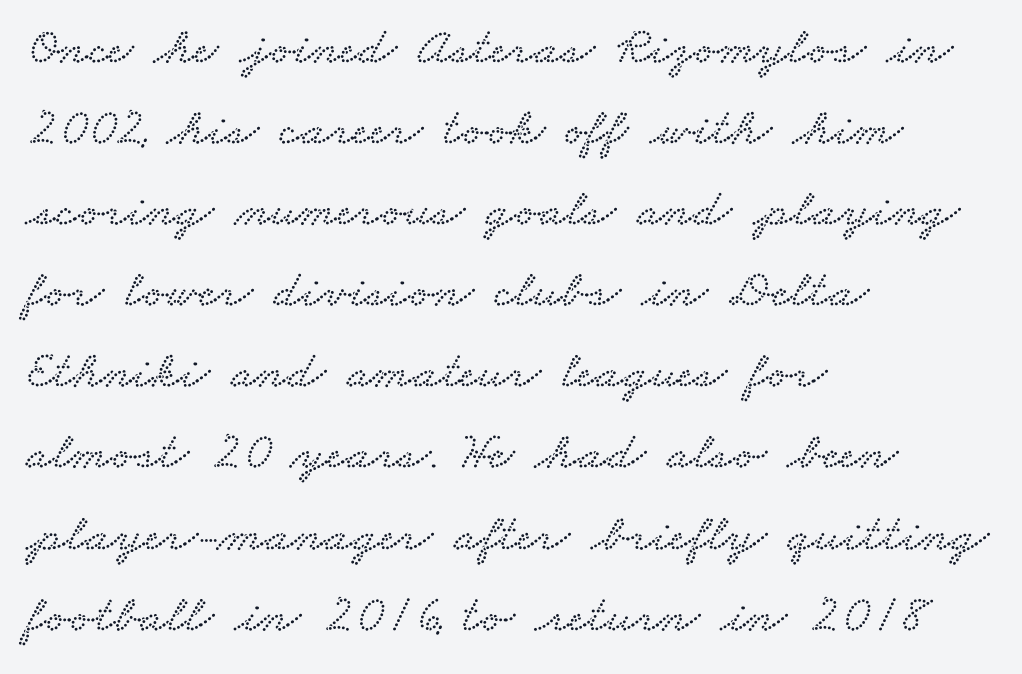
{"serif": "yes", "width": "wide", "stroke_contrast": "low", "x_height": "small", "monospaced": "no", "underline": "no", "align": "left", "line_spacing": "normal", "line_spacing_ratio": 1.53, "letter_spacing": "normal", "letter_spacing_em": 0.0, "glyph_px": 53}
